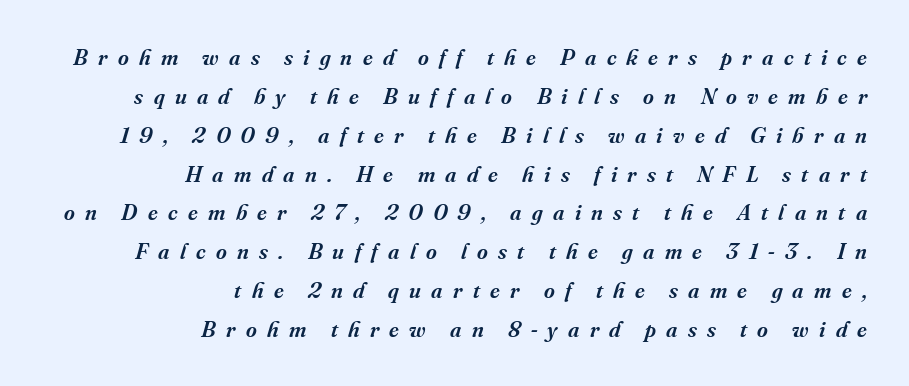
Q: Is the text bold? A: Semi-bold.
Q: Is the text italic (slanted)? A: Yes, it leans right by about 16 degrees.
Q: Is the text underlined? A: No.
Q: How is the paragraph aligned? A: Right-aligned.
Q: Is the spacing between letters normal or unusually wide? A: Unusually wide.
Q: Is the spacing between lines tight, normal or loose? A: Normal.
